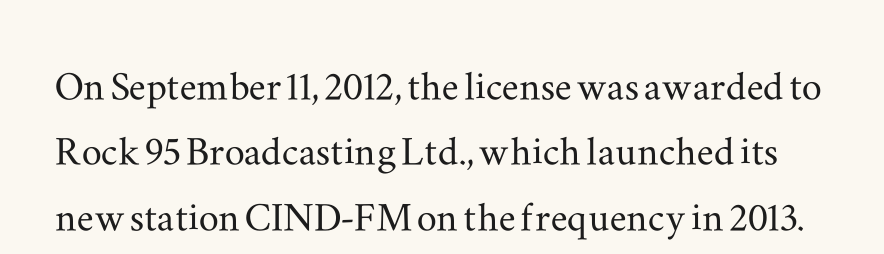
Posture: upright roman. The letters carry serifs — small finishing strokes at the ends of their stems. The passage shown stacks its lines at a standard gap. Has an underline been added? It has not. Is this a fixed-width face? No — the glyphs have proportional, varying widths.
